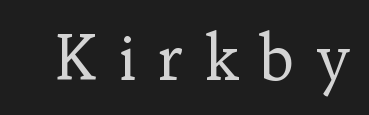
Does extra space separate the letters? Yes, quite a lot of it. You could not count columns in this text — the font is proportionally spaced. Posture: upright roman. Glance below the letters and you will spot only blank space. A quiet, ordinary-to-light weight characterises the typeface.
